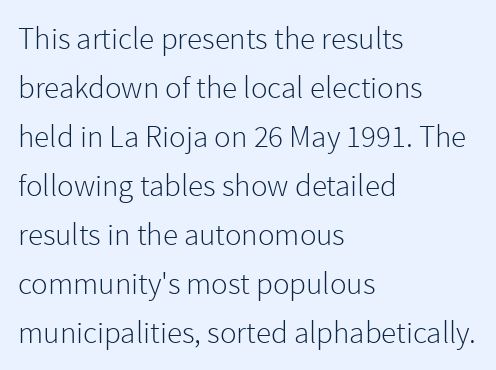
The image shows 31 px light sans-serif type, upright; set left-aligned, normal line spacing (1.58x), normal letter spacing, not underlined; a medium x-height.
